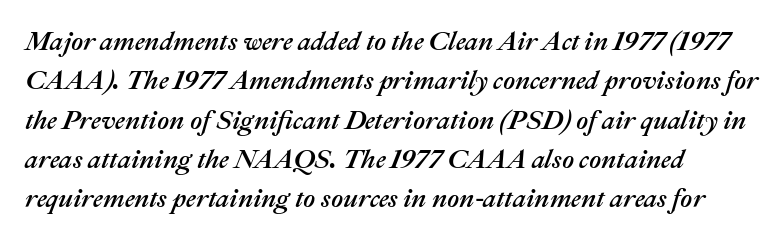
The image shows 26 px text type, italic (leaning right); set left-aligned, normal line spacing (1.51x), normal letter spacing, not underlined.
